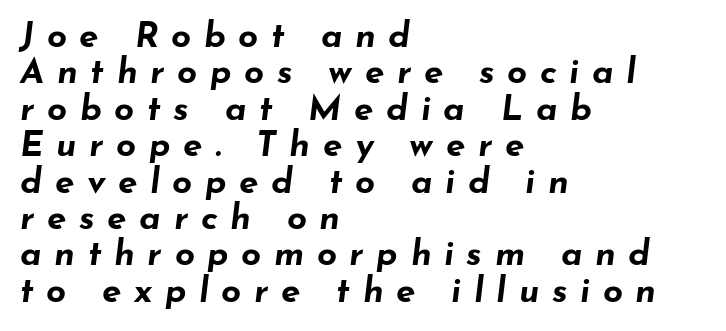
The image shows 35 px bold, wide type, italic (leaning right); set left-aligned, tight line spacing (1.04x), unusually wide letter spacing (+0.36 em), not underlined; low stroke contrast and a small x-height.
